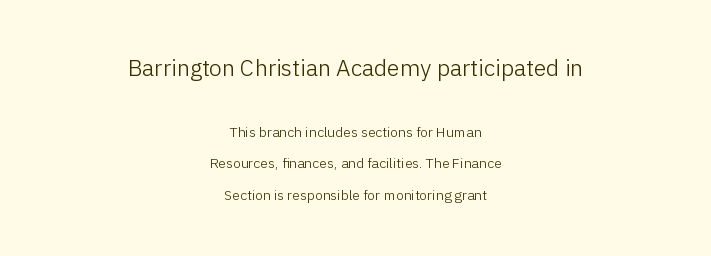
The image shows 23 px text type, upright; set centered, loose line spacing (2.24x), normal letter spacing, not underlined; the first (top) block is 1.64x larger.
